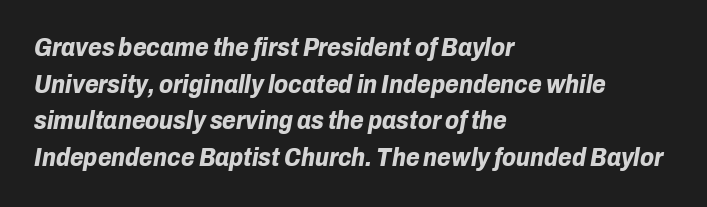
Horizontal alignment here is leftward, the default for most running prose. The lettering tilts uniformly, giving the passage an italic look. Regular leading. Descenders hang freely into open space. No extra tracking has been applied to these lines. The strokes are fattened all the way to bold.
